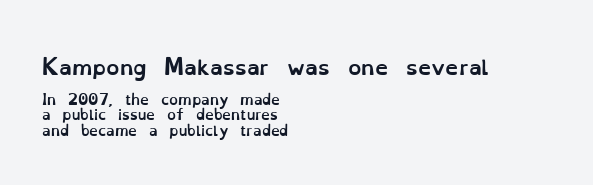
Honestly, the letter spacing is just normal — you wouldn't notice it. Heavy, bold letterforms. The specimen omits any rule beneath the text block's lines. Rendered with straight, roman letterforms.
